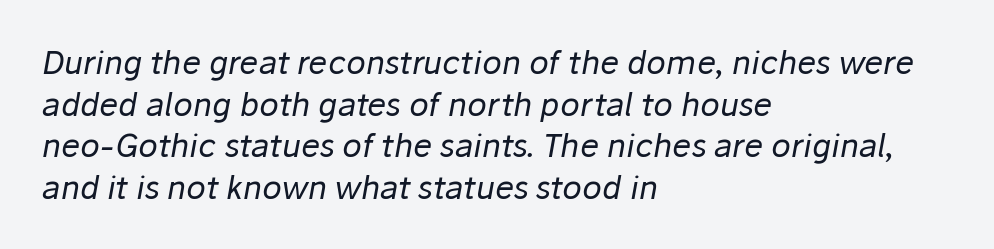
The image shows 32 px regular-weight type, italic (leaning right); set left-aligned, normal line spacing (1.3x), normal letter spacing, not underlined; low stroke contrast and a medium x-height.
